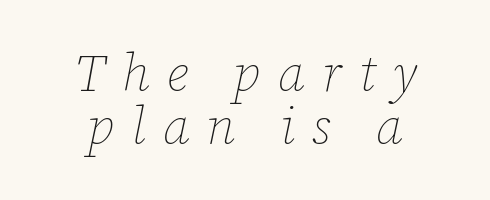
The image shows 51 px thin type, italic (leaning right); set centered, tight line spacing (1.03x), unusually wide letter spacing (+0.33 em), not underlined; low stroke contrast and a medium x-height.
